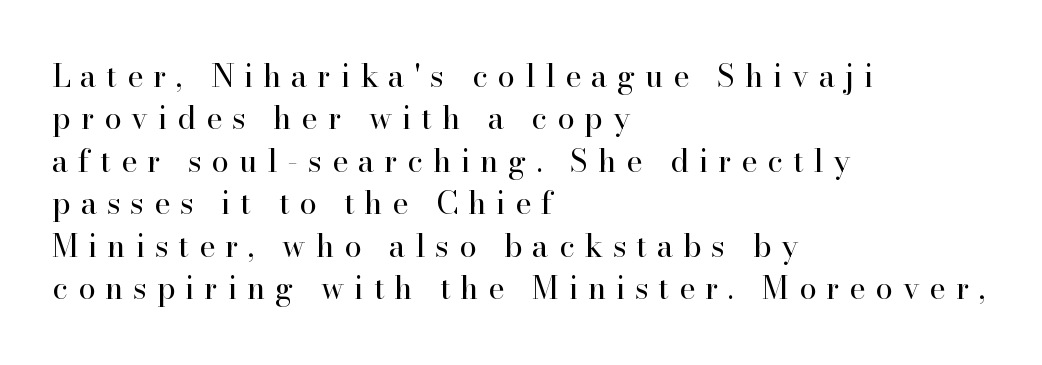
The image shows 31 px regular-weight serif type, upright; set left-aligned, normal line spacing (1.37x), unusually wide letter spacing (+0.32 em), not underlined; high stroke contrast and a small x-height.
